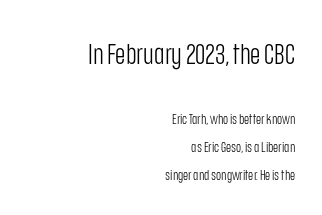
Do the characters align in a grid? No, the font is proportional. Vertical spacing — loose. The foot of each line stays bare and open. The passage is arranged like a letterhead date or caption credit — flush right. Classification — sans serif. Upright lettering throughout.
